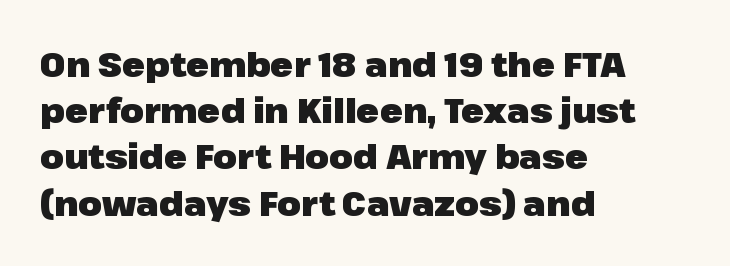
Each letter keeps its own natural width here, so spacing adapts to shape. Students, this is bold: see how much ink each stroke carries. The passage shown is typeset with a sans-serif family. The setting favours the left margin, as ordinary paragraphs usually do. Nope, not italic — everything's standing straight. The specimen omits any rule beneath the text block's lines.
